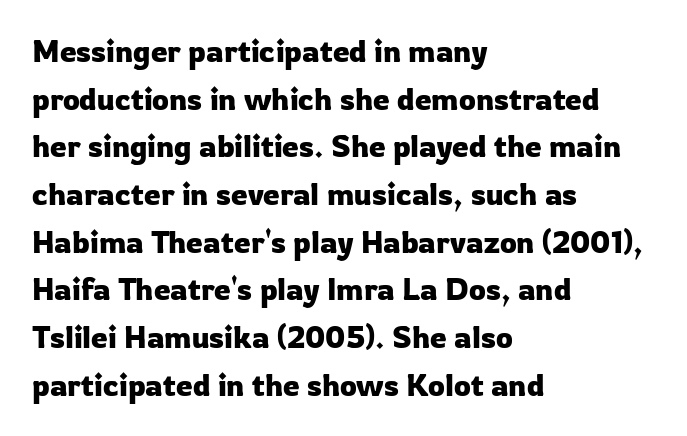
The image shows 30 px sans-serif type, upright; set left-aligned, normal line spacing (1.59x), normal letter spacing, not underlined; low stroke contrast and a medium x-height.
